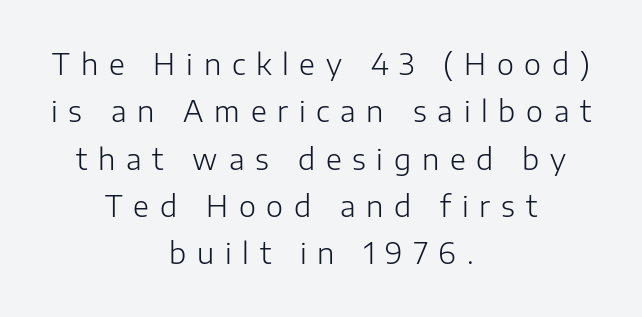
The image shows 29 px light sans-serif type, upright; set centered, normal line spacing (1.63x), unusually wide letter spacing (+0.37 em), not underlined; low stroke contrast and a medium x-height.
